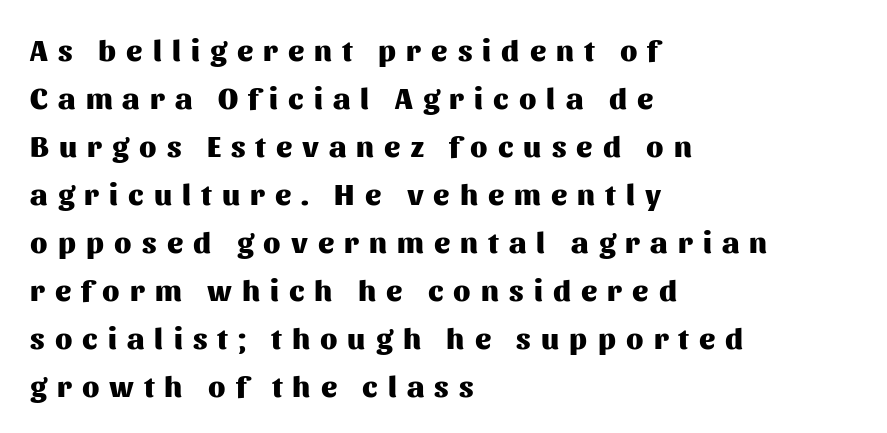
Q: Is the text bold? A: Yes.
Q: Is the text italic (slanted)? A: No, it is upright.
Q: Is the typeface a serif or a sans-serif typeface? A: Sans-serif.
Q: Is the text underlined? A: No.
Q: How is the paragraph aligned? A: Left-aligned.
Q: Is the spacing between letters normal or unusually wide? A: Unusually wide.
Q: Is the spacing between lines tight, normal or loose? A: Normal.
Q: Width (condensed, normal, or wide)? A: Normal.
Q: Stroke contrast? A: Medium.
Q: x-height? A: Medium.
Q: Monospaced? A: No.
